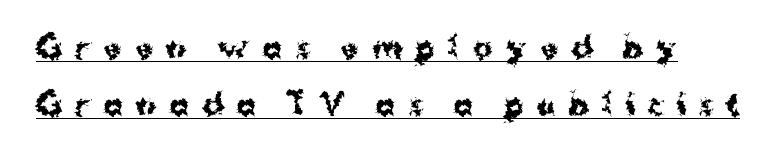
The image shows 29 px bold sans-serif type, upright; set loose line spacing (1.95x), unusually wide letter spacing (+0.44 em), underlined; medium stroke contrast and a medium x-height.
